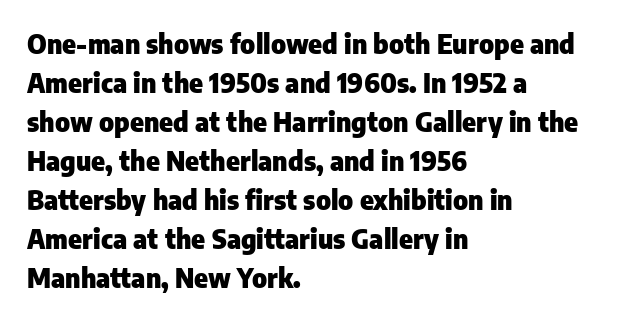
{"italic": "no", "bold": "yes", "underline": "no", "align": "left", "line_spacing": "normal", "line_spacing_ratio": 1.5, "letter_spacing": "normal", "letter_spacing_em": 0.0, "glyph_px": 26}
